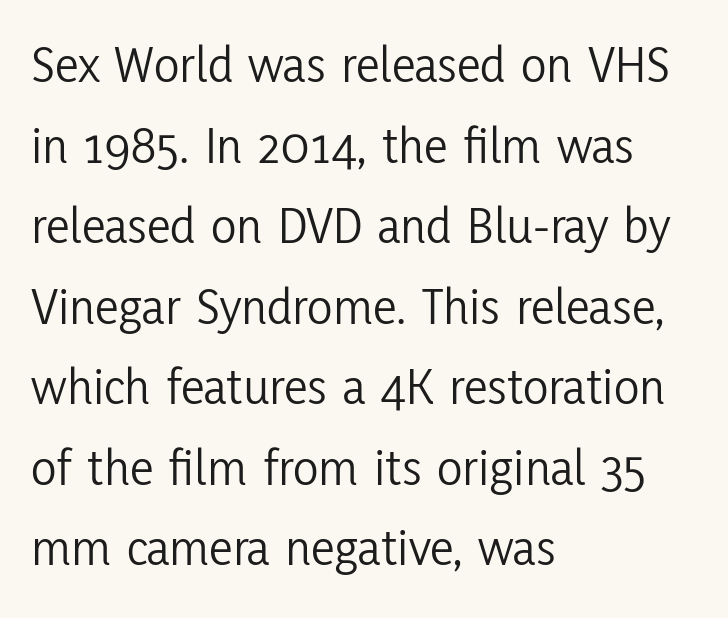
A typesetter would call this proportional, since set widths differ per character. The vertical gap from one line to the next is medium. This is roman type, the default non-slanted kind. Visually the block forms a straight wall on the left and a jagged coastline on the right.
